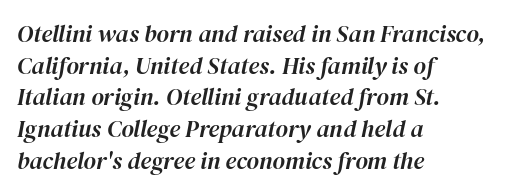
{"italic": "yes", "lean": "right", "slant_degrees": 12, "underline": "no", "align": "left", "line_spacing": "normal", "line_spacing_ratio": 1.32, "letter_spacing": "normal", "letter_spacing_em": 0.0, "glyph_px": 24}
